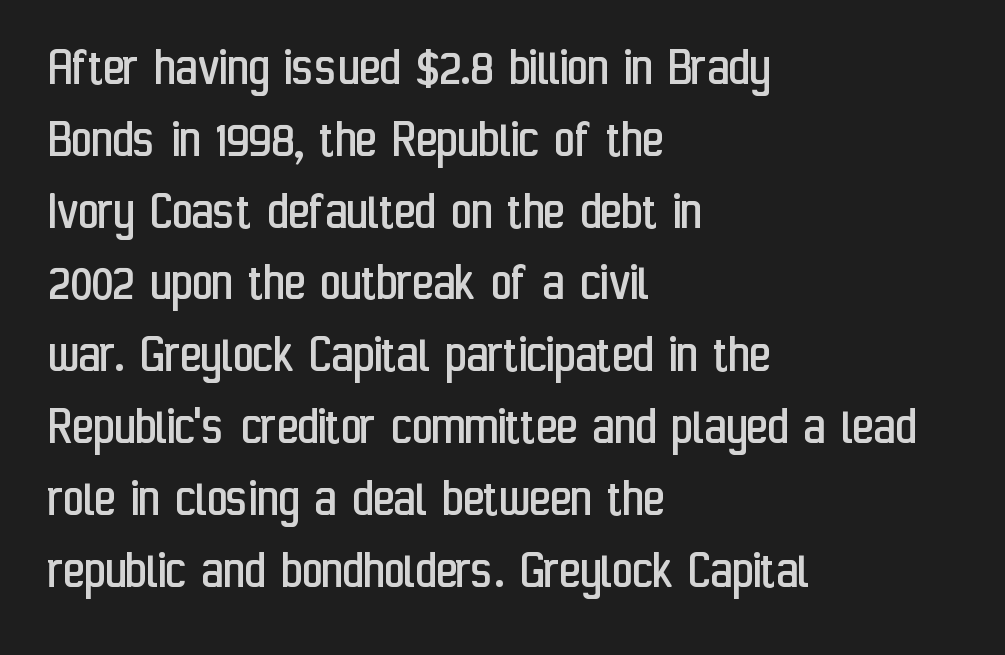
Q: Is the text bold? A: No.
Q: Is the text italic (slanted)? A: No, it is upright.
Q: Is the typeface a serif or a sans-serif typeface? A: Sans-serif.
Q: Is the text underlined? A: No.
Q: How is the paragraph aligned? A: Left-aligned.
Q: Is the spacing between letters normal or unusually wide? A: Normal.
Q: Is the spacing between lines tight, normal or loose? A: Normal.
Q: Width (condensed, normal, or wide)? A: Condensed.
Q: Stroke contrast? A: Low.
Q: x-height? A: Medium.
Q: Monospaced? A: No.
